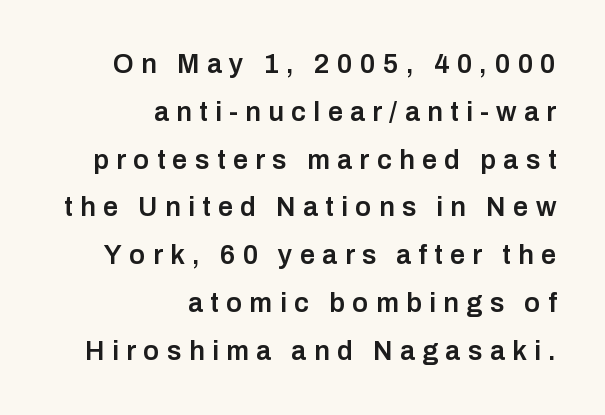
Q: Is the text bold? A: Semi-bold.
Q: Is the text italic (slanted)? A: No, it is upright.
Q: Is the text underlined? A: No.
Q: How is the paragraph aligned? A: Right-aligned.
Q: Is the spacing between letters normal or unusually wide? A: Unusually wide.
